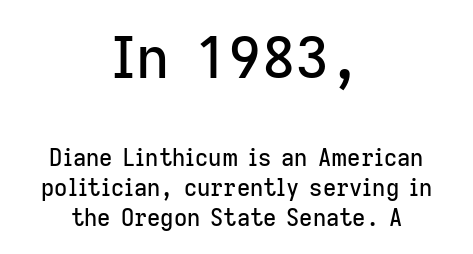
{"serif": "no", "italic": "no", "width": "normal", "stroke_contrast": "low", "x_height": "medium", "monospaced": "no", "underline": "no", "align": "center", "line_spacing": "normal", "line_spacing_ratio": 1.3, "letter_spacing": "normal", "letter_spacing_em": 0.0, "larger_block": "first", "size_ratio": 2.52, "glyph_px": 58}
